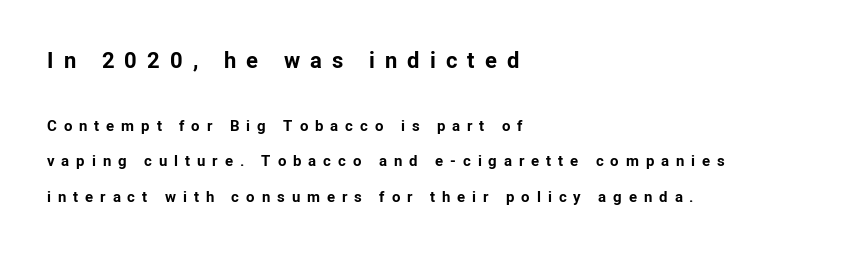
{"italic": "no", "bold": "yes", "underline": "no", "align": "left", "line_spacing": "loose", "line_spacing_ratio": 2.37, "letter_spacing": "wide", "letter_spacing_em": 0.46, "larger_block": "first", "size_ratio": 1.47, "glyph_px": 22}
